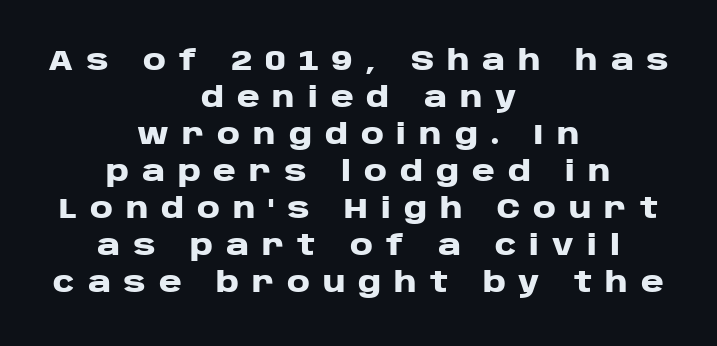
Descenders hang freely into open space. Rows of type keep a routine distance in the vertical direction. Which margin do the lines hug? Neither — every line sits in the middle. The rendering inserts visible extra space after every character.
